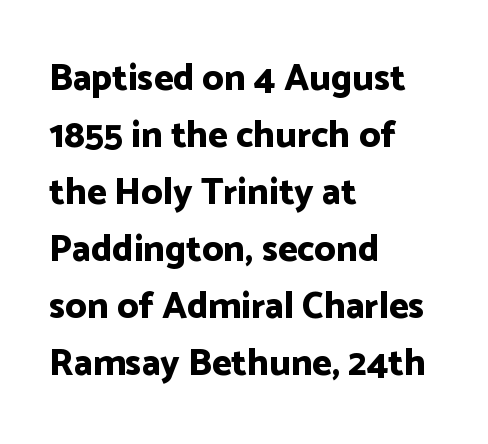
Nothing sits at the stroke ends, so this counts as sans-serif. This rendering leaves character spacing at its baseline value. The compositor pushed each line to the left boundary. These lines are rendered in a variable-pitch font. Students, this is bold: see how much ink each stroke carries.
